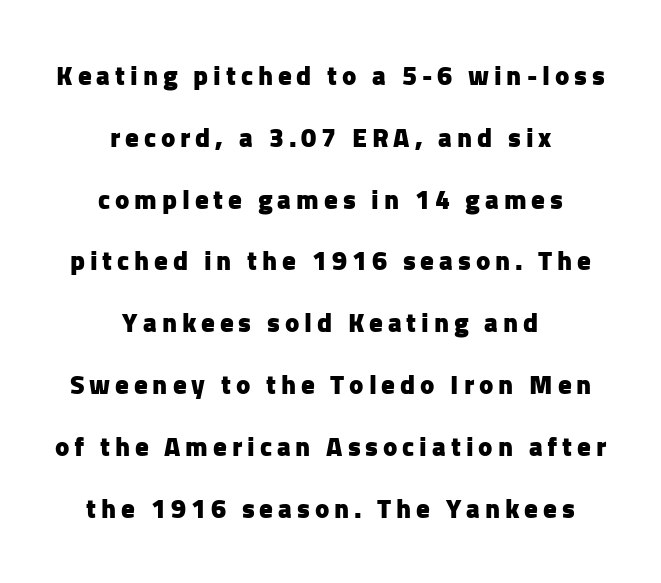
A typesetter would mark this as roman, not italic. Does the leading feel generous? Absolutely, it's lavish. Weight check: bold — yes, fully. The setting favours the middle, as headings and verse often do. The passage shown is not underscored anywhere.
